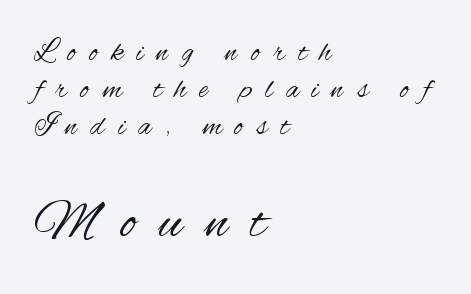
Q: Is the text bold? A: No.
Q: Is the text italic (slanted)? A: Yes.
Q: Is the typeface a serif or a sans-serif typeface? A: Sans-serif.
Q: Is the text underlined? A: No.
Q: How is the paragraph aligned? A: Left-aligned.
Q: Is the spacing between letters normal or unusually wide? A: Unusually wide.
Q: Which block of text is set in a larger size, the first (top) or the second (bottom)? A: The second (bottom) one.
Q: Width (condensed, normal, or wide)? A: Condensed.
Q: Stroke contrast? A: Medium.
Q: x-height? A: Small.
Q: Monospaced? A: No.
